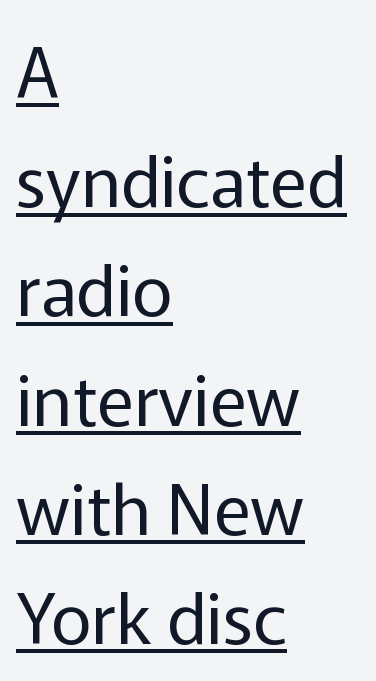
A typesetter would call this zero additional tracking. This sample has the flowing, uneven cadence of proportional lettering. Are there feet on the stems? There aren't — it's a sans. The paragraph has a hard left edge and a soft right edge. A baseline rule has been typeset under these characters. Nothing heavy about these letters — not bold at all.
